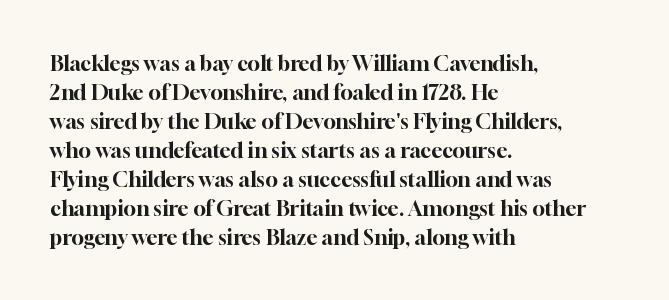
The image shows 21 px text type, upright; set left-aligned, normal line spacing (1.38x), normal letter spacing, not underlined.
